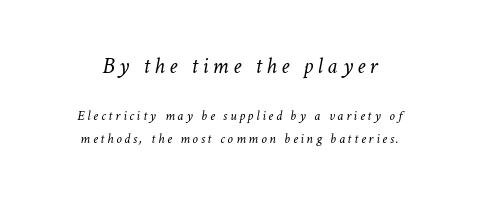
{"italic": "yes", "lean": "right", "slant_degrees": 11, "bold": "no", "underline": "no", "align": "center", "line_spacing": "normal", "line_spacing_ratio": 1.64, "larger_block": "first", "size_ratio": 1.64, "glyph_px": 23}
